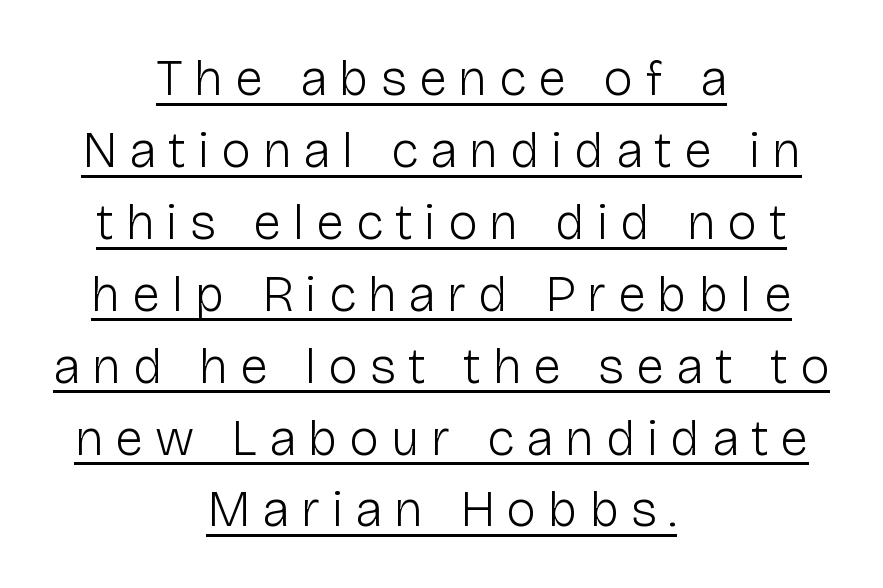
Q: Is the text bold? A: No.
Q: Is the text italic (slanted)? A: No, it is upright.
Q: Is the typeface a serif or a sans-serif typeface? A: Sans-serif.
Q: Is the text underlined? A: Yes.
Q: How is the paragraph aligned? A: Centered.
Q: Is the spacing between letters normal or unusually wide? A: Unusually wide.
Q: Is the spacing between lines tight, normal or loose? A: Normal.
Q: Width (condensed, normal, or wide)? A: Normal.
Q: Stroke contrast? A: Low.
Q: x-height? A: Medium.
Q: Monospaced? A: No.
